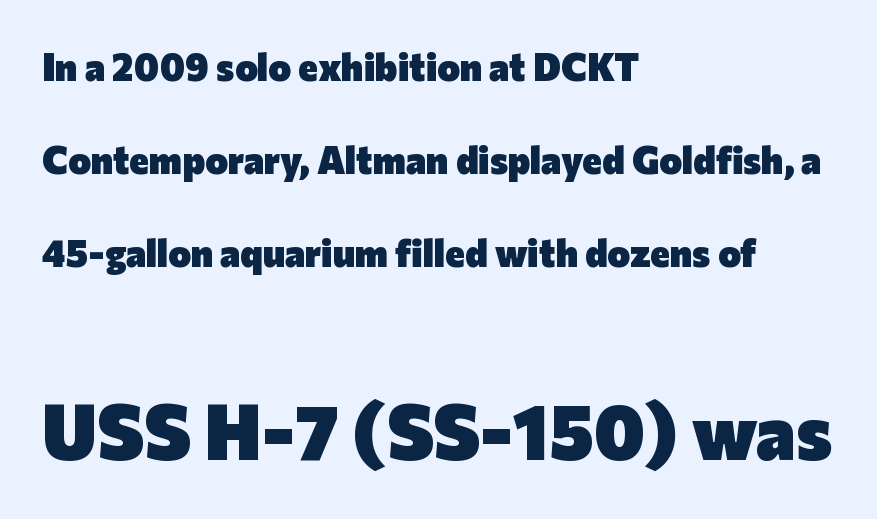
{"serif": "no", "italic": "no", "bold": "yes", "weight": "heavy", "width": "normal", "stroke_contrast": "low", "x_height": "medium", "monospaced": "no", "underline": "no", "align": "left", "line_spacing": "loose", "line_spacing_ratio": 2.45, "letter_spacing": "normal", "letter_spacing_em": 0.0, "larger_block": "second", "size_ratio": 2.0, "glyph_px": 76}
